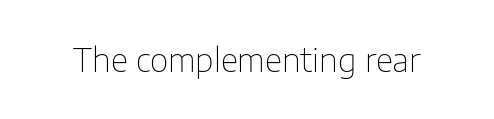
Q: Is the text bold? A: No.
Q: Is the text italic (slanted)? A: No, it is upright.
Q: Is the typeface a serif or a sans-serif typeface? A: Sans-serif.
Q: Is the text underlined? A: No.
Q: Is the spacing between letters normal or unusually wide? A: Normal.
Q: Width (condensed, normal, or wide)? A: Normal.
Q: Stroke contrast? A: Low.
Q: x-height? A: Medium.
Q: Monospaced? A: No.
